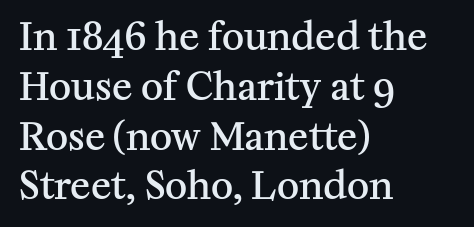
Q: Is the text bold? A: Semi-bold.
Q: Is the text italic (slanted)? A: No, it is upright.
Q: Is the typeface a serif or a sans-serif typeface? A: Serif.
Q: Is the text underlined? A: No.
Q: How is the paragraph aligned? A: Left-aligned.
Q: Is the spacing between letters normal or unusually wide? A: Normal.
Q: Is the spacing between lines tight, normal or loose? A: Normal.
Q: Width (condensed, normal, or wide)? A: Normal.
Q: Stroke contrast? A: Medium.
Q: x-height? A: Medium.
Q: Monospaced? A: No.
